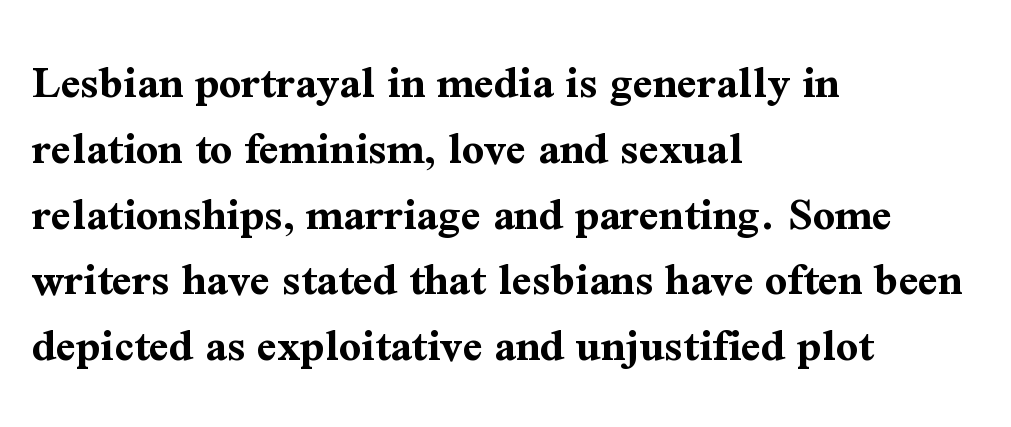
Q: Is the text bold? A: Yes.
Q: Is the text italic (slanted)? A: No, it is upright.
Q: Is the typeface a serif or a sans-serif typeface? A: Serif.
Q: Is the text underlined? A: No.
Q: How is the paragraph aligned? A: Left-aligned.
Q: Is the spacing between letters normal or unusually wide? A: Normal.
Q: Is the spacing between lines tight, normal or loose? A: Normal.
Q: Width (condensed, normal, or wide)? A: Normal.
Q: Stroke contrast? A: Medium.
Q: x-height? A: Medium.
Q: Monospaced? A: No.
